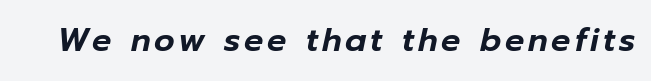
Each letter keeps its own natural width here, so spacing adapts to shape. It's the slanting kind of type. Decoration check: the copy has no underline.
